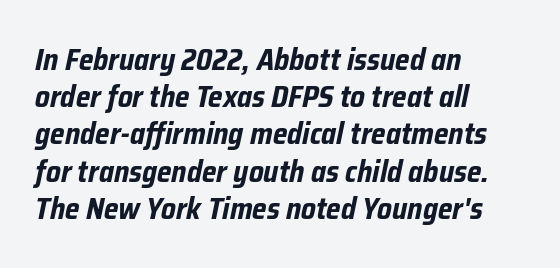
Q: Is the text bold? A: Yes.
Q: Is the text italic (slanted)? A: Yes, it leans right by about 12 degrees.
Q: Is the text underlined? A: No.
Q: How is the paragraph aligned? A: Left-aligned.
Q: Is the spacing between letters normal or unusually wide? A: Normal.
Q: Width (condensed, normal, or wide)? A: Condensed.
Q: Stroke contrast? A: Low.
Q: x-height? A: Medium.
Q: Monospaced? A: No.
